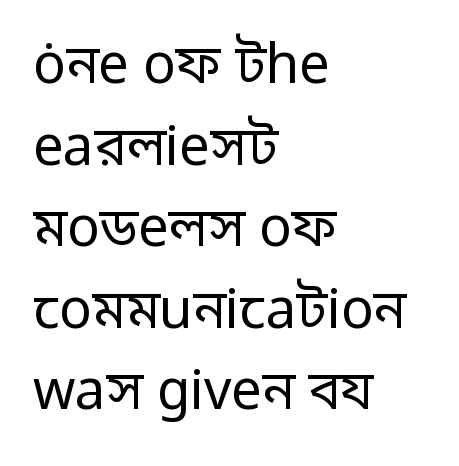
The image shows 54 px regular-weight sans-serif type, upright; set left-aligned, normal line spacing (1.51x), normal letter spacing, not underlined; low stroke contrast and a medium x-height.
